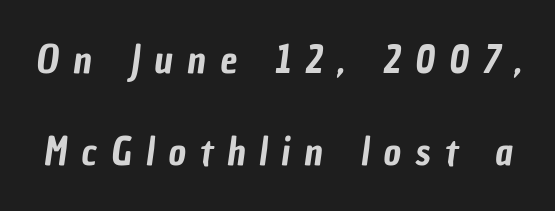
{"serif": "no", "width": "condensed", "stroke_contrast": "low", "x_height": "medium", "monospaced": "no", "underline": "no", "line_spacing": "loose", "line_spacing_ratio": 2.42, "letter_spacing": "wide", "letter_spacing_em": 0.37, "glyph_px": 38}
